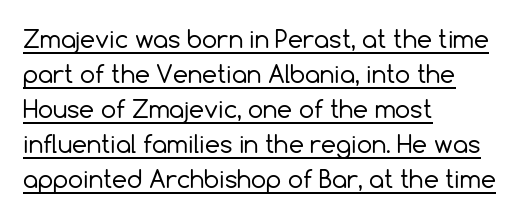
This sample uses plain, unmodified letter spacing. The block of text has a typical density, with ordinary space between rows. The face used here appears with an underline applied. Line starts are locked; line ends wander. Quick note: not italic, upright. No heavy texture on the line: the type isn't bold.
